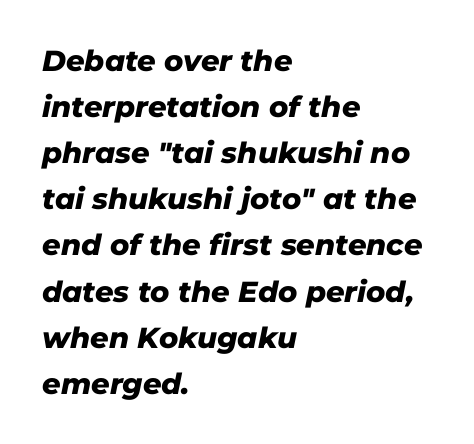
Varying glyph widths throughout — classic text-font behaviour. The zone under the glyphs is completely vacant. Which margin do the lines hug? The left one — the right edge is uneven. A typesetter would call this leading conventional body-copy spacing. Caption: standard tracking, unaltered.
